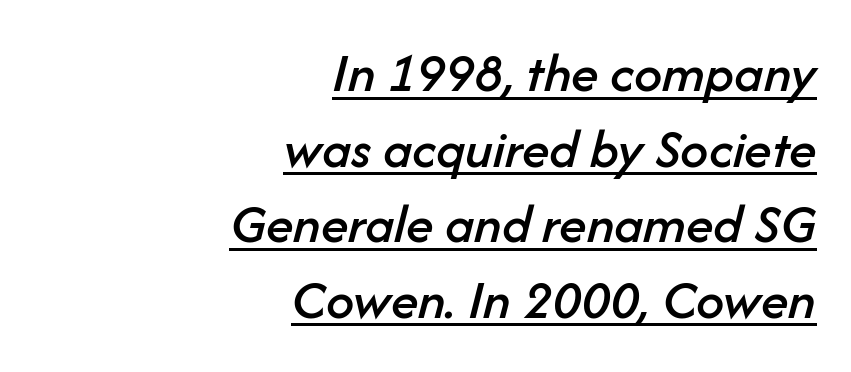
{"italic": "yes", "lean": "right", "slant_degrees": 14, "width": "normal", "stroke_contrast": "low", "x_height": "medium", "monospaced": "no", "underline": "yes", "align": "right", "line_spacing": "normal", "line_spacing_ratio": 1.35, "letter_spacing": "normal", "letter_spacing_em": 0.0, "glyph_px": 56}
